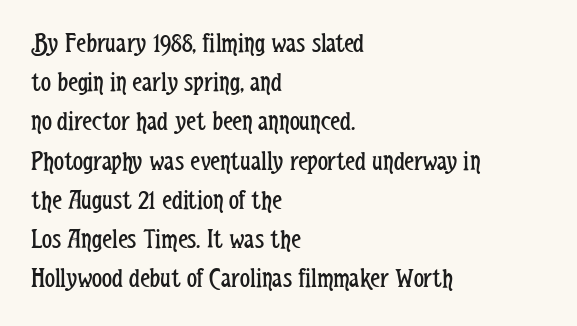
This rendering features lettering with no underline. The typeface chosen for these lines omits serifs. This sample is left-justified, so line endings fall wherever the words run out. Students, note that the glyphs here touch the page at normal intervals. Rendered with straight, roman letterforms. Vertically, the passage feels balanced, rows spaced as you'd expect.
